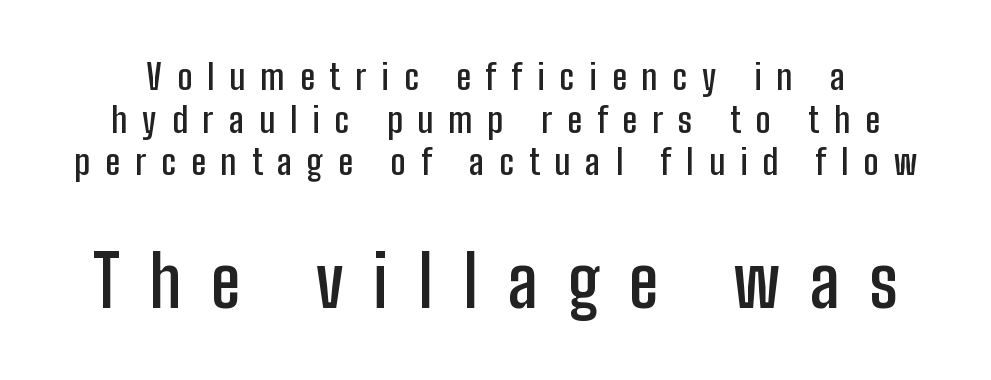
{"serif": "no", "italic": "no", "bold": "semi", "weight": "semibold", "width": "condensed", "stroke_contrast": "low", "x_height": "medium", "monospaced": "no", "underline": "no", "line_spacing_ratio": 1.22, "letter_spacing": "wide", "letter_spacing_em": 0.43, "larger_block": "second", "size_ratio": 2.0, "glyph_px": 70}
